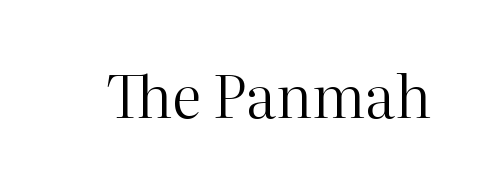
Q: Is the text bold? A: No.
Q: Is the text italic (slanted)? A: No, it is upright.
Q: Is the typeface a serif or a sans-serif typeface? A: Serif.
Q: Is the text underlined? A: No.
Q: Is the spacing between letters normal or unusually wide? A: Normal.
Q: Width (condensed, normal, or wide)? A: Normal.
Q: Stroke contrast? A: High.
Q: x-height? A: Medium.
Q: Monospaced? A: No.
